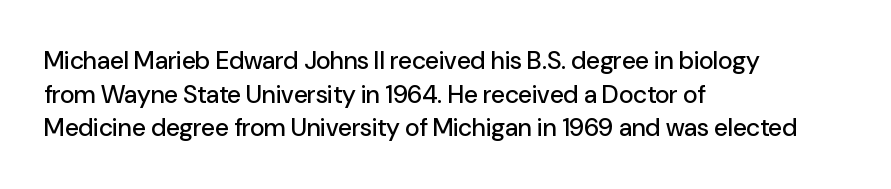
Q: Is the text italic (slanted)? A: No, it is upright.
Q: Is the text underlined? A: No.
Q: How is the paragraph aligned? A: Left-aligned.
Q: Is the spacing between letters normal or unusually wide? A: Normal.
Q: Is the spacing between lines tight, normal or loose? A: Normal.
